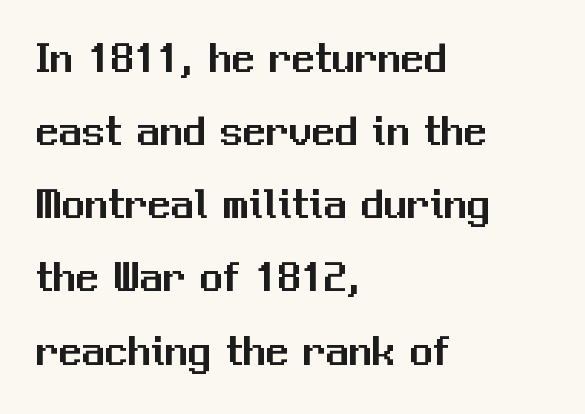
The passage shown stacks its lines at a standard gap. Underline: absent. A typesetter would mark this as roman, not italic. The gaps between neighbouring characters are ordinary and unremarkable.
